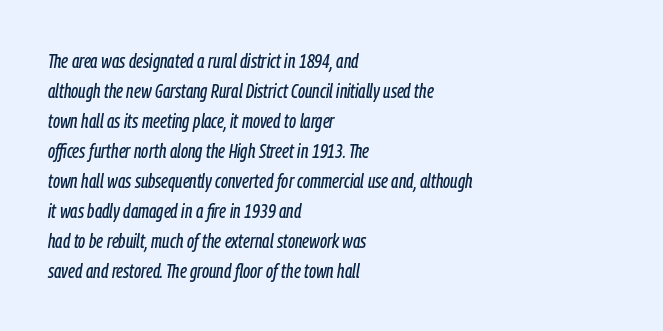
{"italic": "yes", "lean": "right", "slant_degrees": 9, "underline": "no", "align": "left", "line_spacing": "normal", "line_spacing_ratio": 1.5, "letter_spacing": "normal", "letter_spacing_em": 0.0, "glyph_px": 20}
